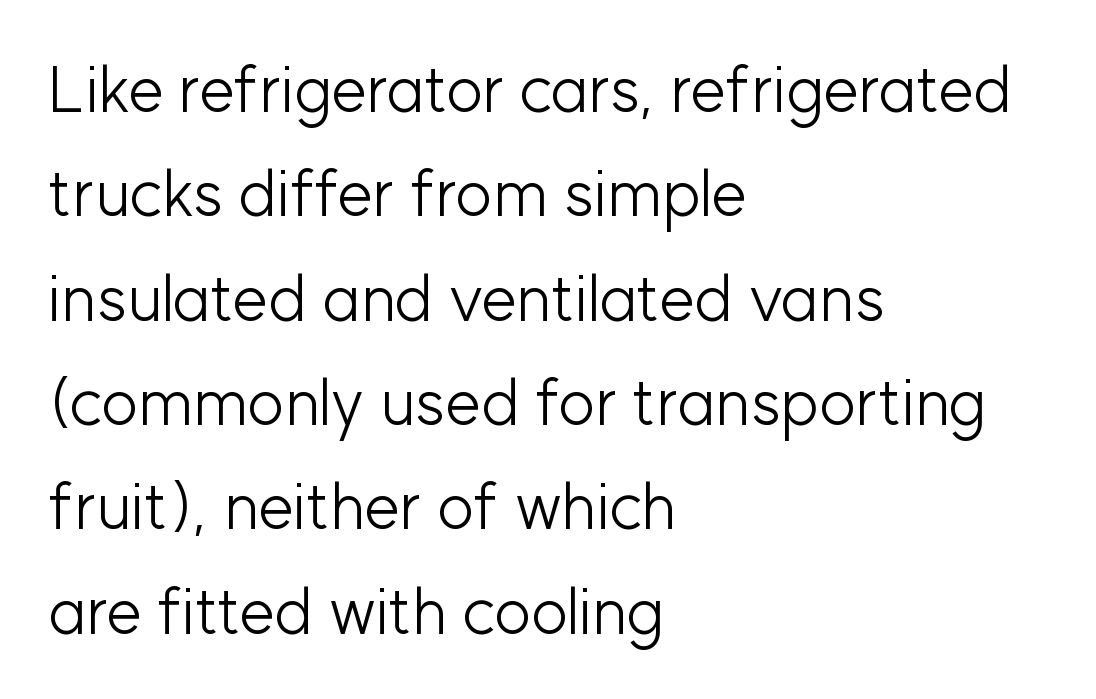
You could not count columns in this text — the font is proportionally spaced. This is the regular roman posture of the typeface. You can tell from the bare stems that sans-serif type was used. These lines stack with their left ends in a neat column. The space directly below the letters is spotless. If you measured baseline to baseline, you'd find a middling distance.
